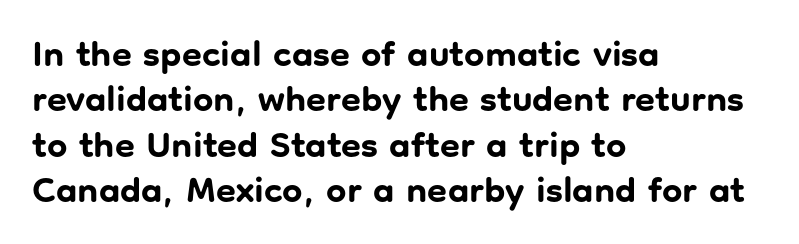
Q: Is the text bold? A: Yes.
Q: Is the text italic (slanted)? A: No, it is upright.
Q: Is the typeface a serif or a sans-serif typeface? A: Sans-serif.
Q: Is the text underlined? A: No.
Q: How is the paragraph aligned? A: Left-aligned.
Q: Is the spacing between letters normal or unusually wide? A: Normal.
Q: Is the spacing between lines tight, normal or loose? A: Normal.
Q: Width (condensed, normal, or wide)? A: Normal.
Q: Stroke contrast? A: Low.
Q: x-height? A: Medium.
Q: Monospaced? A: No.
